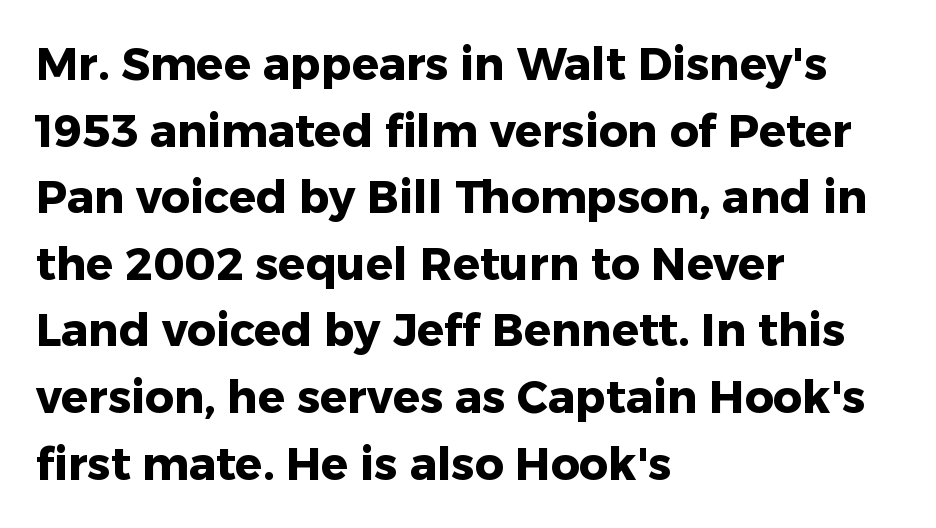
Q: Is the text bold? A: Yes.
Q: Is the text italic (slanted)? A: No, it is upright.
Q: Is the typeface a serif or a sans-serif typeface? A: Sans-serif.
Q: Is the text underlined? A: No.
Q: How is the paragraph aligned? A: Left-aligned.
Q: Is the spacing between letters normal or unusually wide? A: Normal.
Q: Is the spacing between lines tight, normal or loose? A: Normal.
Q: Width (condensed, normal, or wide)? A: Normal.
Q: Stroke contrast? A: Low.
Q: x-height? A: Medium.
Q: Monospaced? A: No.
